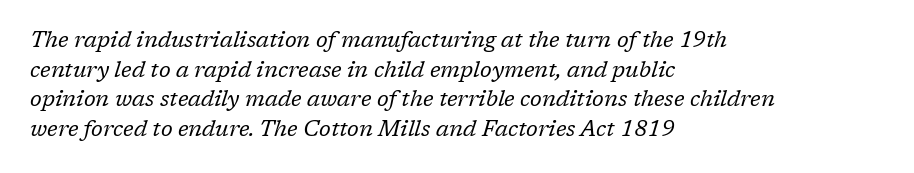
No word sits above an underline. Is this a heavy cut? Hardly; it is regular or lighter. Regular leading. You could call the tracking neutral — neither tight nor loose.
